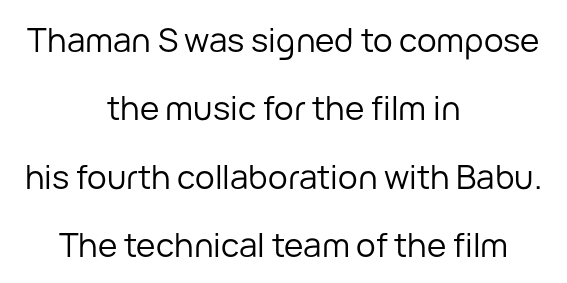
The image shows 33 px regular-weight sans-serif type, upright; set centered, loose line spacing (2.07x), normal letter spacing, not underlined; low stroke contrast and a medium x-height.
